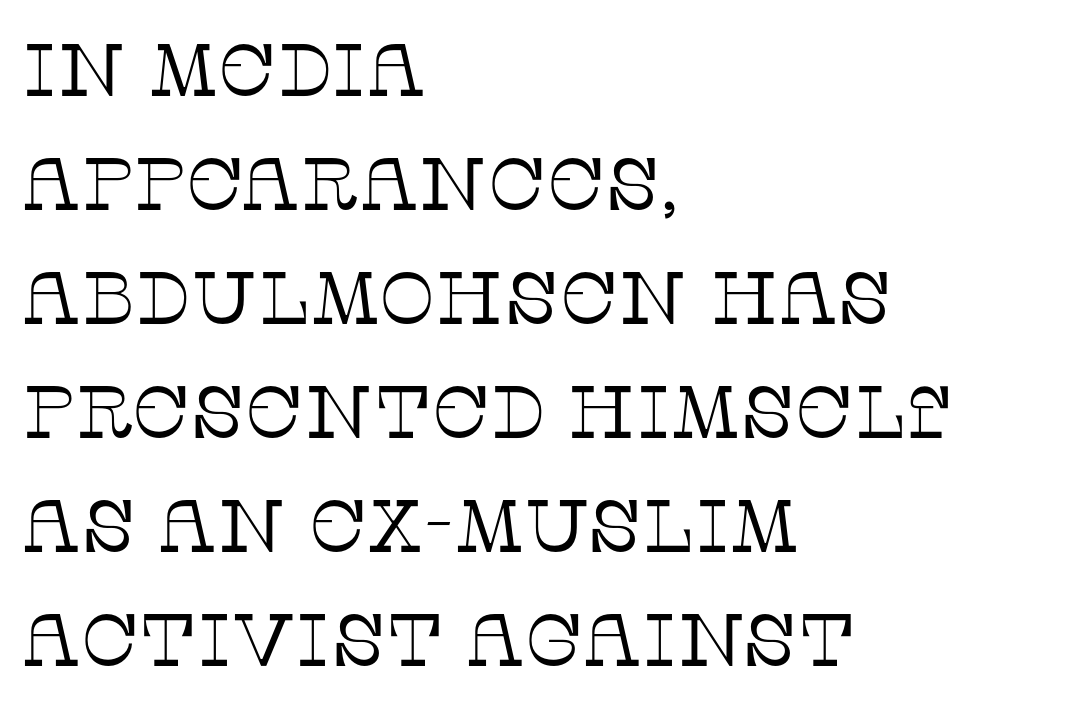
Nope, not italic — everything's standing straight. The letterforms sit shoulder to shoulder at normal distance. Proportional: the letters do not fall into vertical columns. Normally led — the rows are evenly, conventionally spaced.
